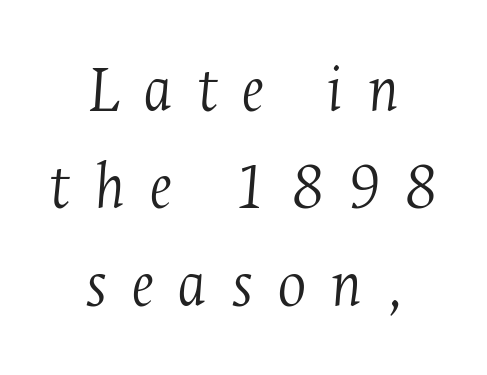
Q: Is the text bold? A: No.
Q: Is the text italic (slanted)? A: Yes, it leans right by about 4 degrees.
Q: Is the typeface a serif or a sans-serif typeface? A: Serif.
Q: Is the text underlined? A: No.
Q: How is the paragraph aligned? A: Centered.
Q: Is the spacing between letters normal or unusually wide? A: Unusually wide.
Q: Is the spacing between lines tight, normal or loose? A: Normal.
Q: Width (condensed, normal, or wide)? A: Condensed.
Q: Stroke contrast? A: Medium.
Q: x-height? A: Medium.
Q: Monospaced? A: No.
